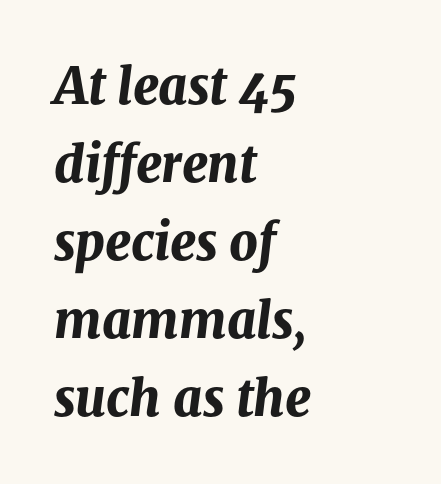
Q: Is the text bold? A: Yes.
Q: Is the text italic (slanted)? A: Yes, it leans right by about 8 degrees.
Q: Is the text underlined? A: No.
Q: How is the paragraph aligned? A: Left-aligned.
Q: Is the spacing between letters normal or unusually wide? A: Normal.
Q: Is the spacing between lines tight, normal or loose? A: Normal.
Q: Width (condensed, normal, or wide)? A: Normal.
Q: Stroke contrast? A: Medium.
Q: x-height? A: Medium.
Q: Monospaced? A: No.
